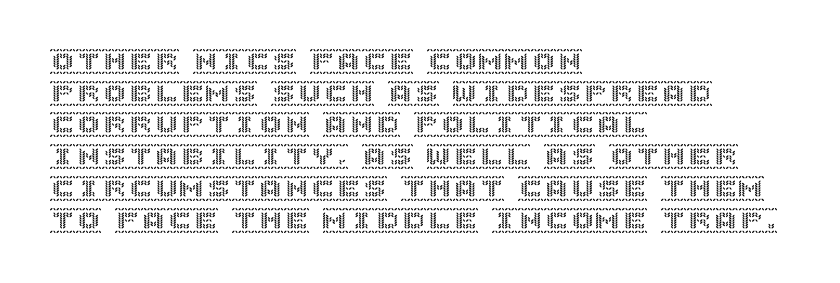
The lettering stays uniformly vertical, giving the passage a roman look. The baseline area is clear. The setting favours the left margin, as ordinary paragraphs usually do. These lines keep a tight, regular rhythm from letter to letter.
